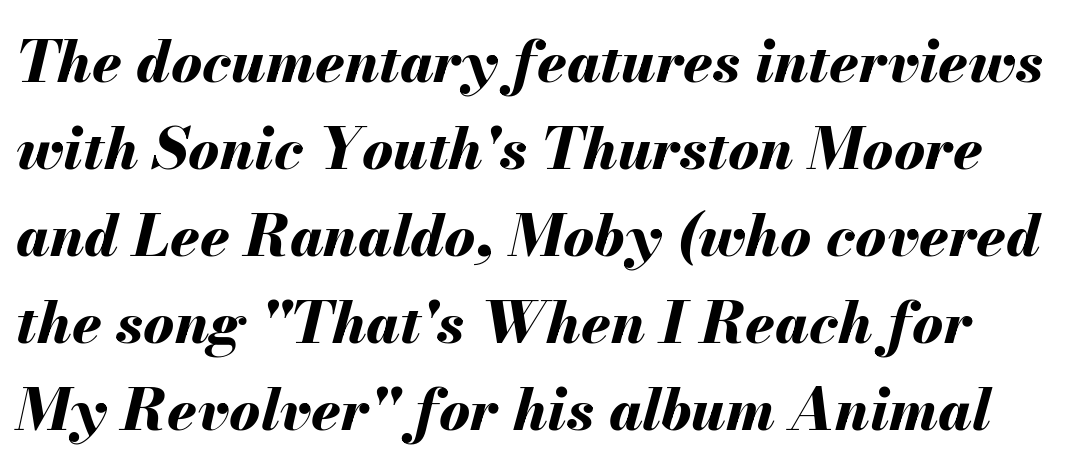
The image shows 58 px bold type, italic (leaning right); set normal line spacing (1.5x), normal letter spacing, not underlined; medium stroke contrast and a small x-height.
